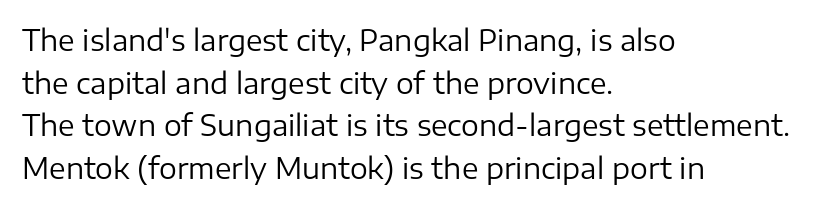
Tracking value appears to be zero — textbook default spacing. Alignment: flush left. In terms of letterform style, serifs are entirely absent. The weight tops out at a normal text grade.
